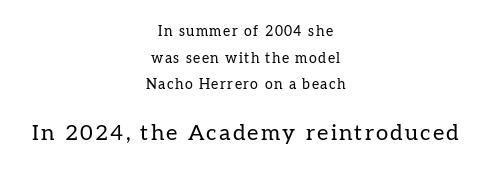
The image shows 22 px text type, upright; set centered, loose line spacing (1.9x), not underlined; the second (bottom) block is 1.57x larger.
